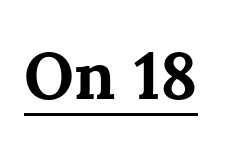
Q: Is the text bold? A: Yes.
Q: Is the text italic (slanted)? A: No, it is upright.
Q: Is the text underlined? A: Yes.
Q: Is the spacing between letters normal or unusually wide? A: Normal.
Q: Width (condensed, normal, or wide)? A: Normal.
Q: Stroke contrast? A: Medium.
Q: x-height? A: Medium.
Q: Monospaced? A: No.
